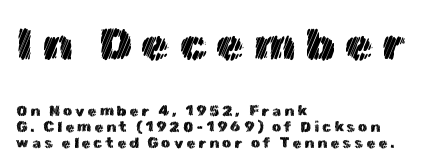
Q: Is the text italic (slanted)? A: No, it is upright.
Q: Is the text underlined? A: No.
Q: How is the paragraph aligned? A: Left-aligned.
Q: Is the spacing between lines tight, normal or loose? A: Tight.
Q: Which block of text is set in a larger size, the first (top) or the second (bottom)? A: The first (top) one.
Q: Width (condensed, normal, or wide)? A: Normal.
Q: x-height? A: Medium.
Q: Monospaced? A: No.
